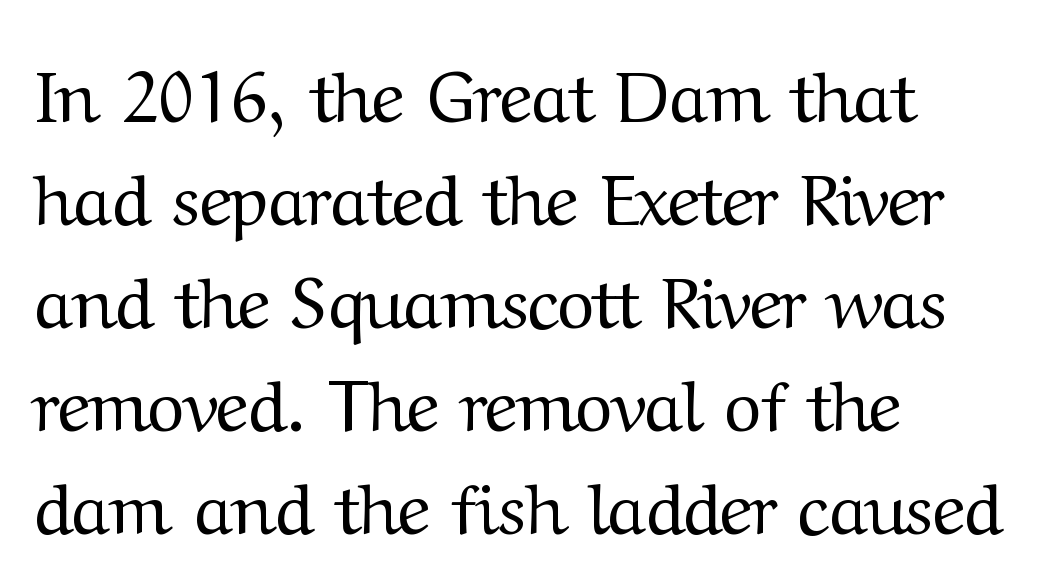
Serifs: yes, visible at the terminals of the letterforms. Varying glyph widths throughout — classic text-font behaviour. Successive baselines arrive at the customary interval. These lines keep a tight, regular rhythm from letter to letter.
